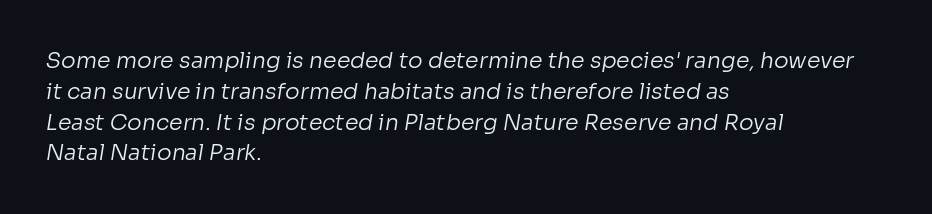
The image shows 22 px text type; set left-aligned, normal line spacing (1.4x), normal letter spacing, not underlined.
